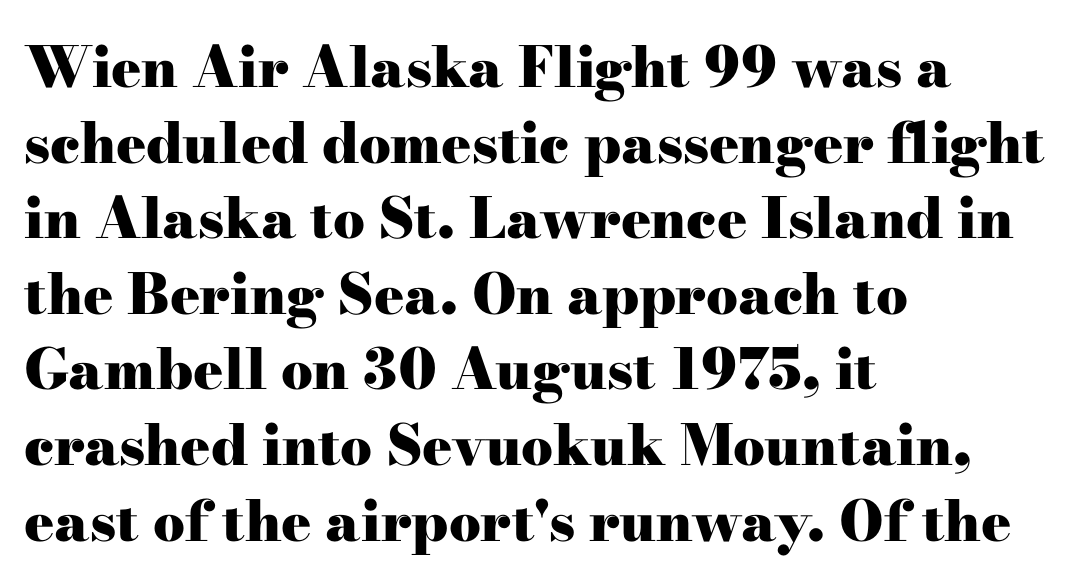
The image shows 56 px heavy, wide serif type, upright; set left-aligned, normal line spacing (1.35x), normal letter spacing, not underlined; high stroke contrast and a small x-height.
